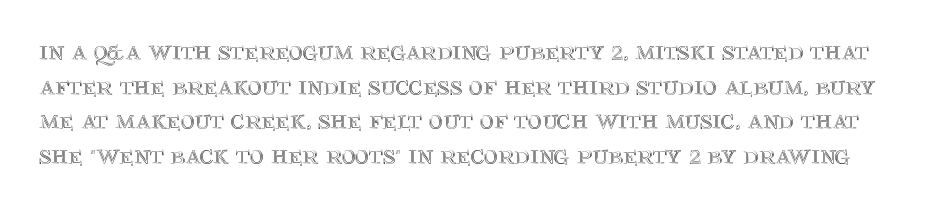
Does the lettering tilt? It doesn't — this is upright. Leading matches the norm, producing a regular column. Underlining? Definitely not there. Honestly, the letter spacing is just normal — you wouldn't notice it.
